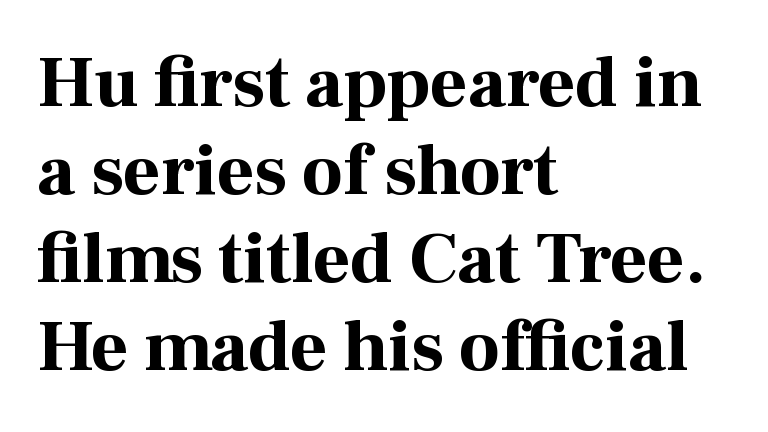
Q: Is the text bold? A: Yes.
Q: Is the text italic (slanted)? A: No, it is upright.
Q: Is the typeface a serif or a sans-serif typeface? A: Serif.
Q: Is the text underlined? A: No.
Q: How is the paragraph aligned? A: Left-aligned.
Q: Is the spacing between letters normal or unusually wide? A: Normal.
Q: Width (condensed, normal, or wide)? A: Normal.
Q: Stroke contrast? A: High.
Q: x-height? A: Medium.
Q: Monospaced? A: No.
